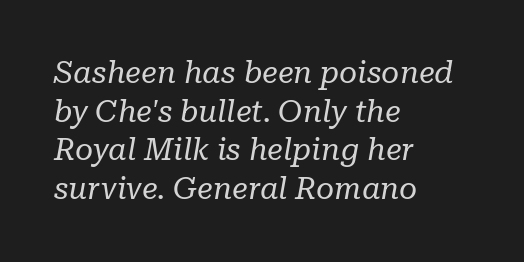
Words float on clear page, feet unadorned. Tall strokes in this sample are angled rather than plumb. Students, note that the glyphs here touch the page at normal intervals. Think standard paragraph weight, or any step lighter than that. The vertical gap from one line to the next is medium. Visually the block forms a straight wall on the left and a jagged coastline on the right.
